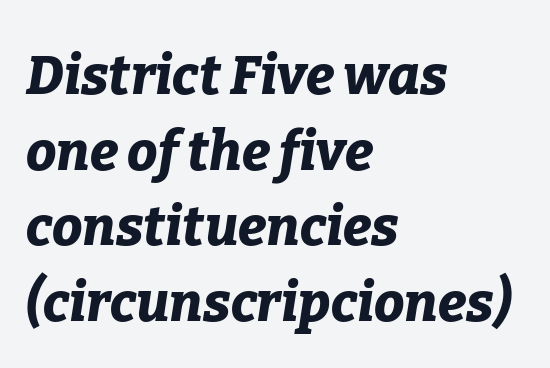
Q: Is the text bold? A: Yes.
Q: Is the text italic (slanted)? A: Yes, it leans right by about 9 degrees.
Q: Is the text underlined? A: No.
Q: How is the paragraph aligned? A: Left-aligned.
Q: Is the spacing between letters normal or unusually wide? A: Normal.
Q: Is the spacing between lines tight, normal or loose? A: Normal.
Q: Width (condensed, normal, or wide)? A: Normal.
Q: Stroke contrast? A: Low.
Q: x-height? A: Medium.
Q: Monospaced? A: No.
